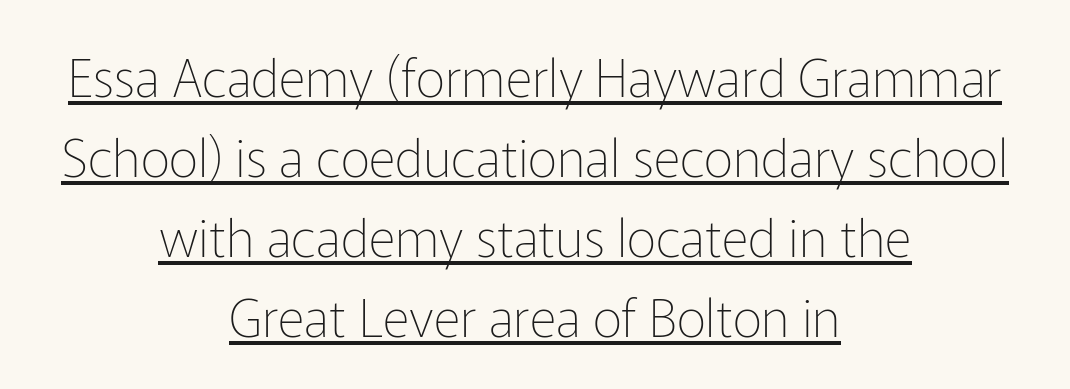
In terms of letterform style, serifs are entirely absent. Does the copy run flush right? No — it is centered line by line. These glyphs show unthickened strokes, regular width or finer. A typesetter would mark this as roman, not italic.
